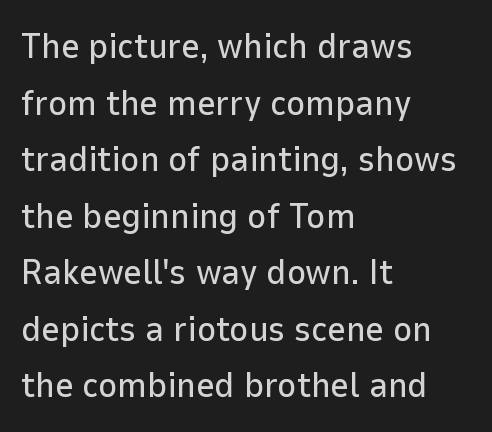
The image shows 36 px sans-serif type, upright; set left-aligned, normal line spacing (1.57x), normal letter spacing, not underlined; low stroke contrast and a medium x-height.
